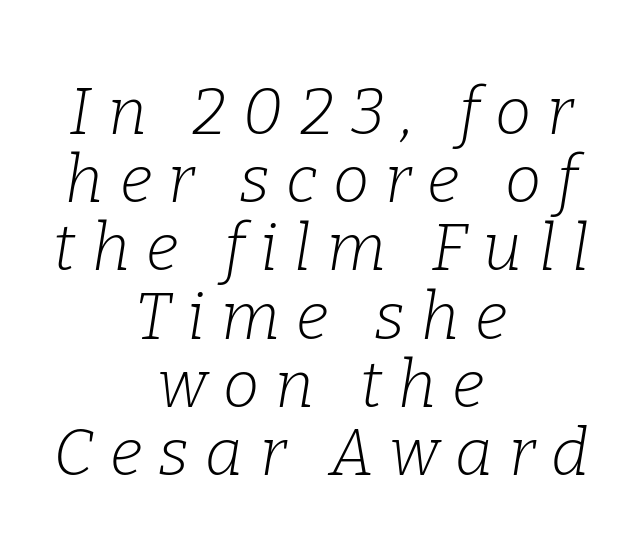
The image shows 65 px light serif type, italic (leaning right); set centered, tight line spacing (1.05x), unusually wide letter spacing (+0.25 em), not underlined; low stroke contrast and a medium x-height.
